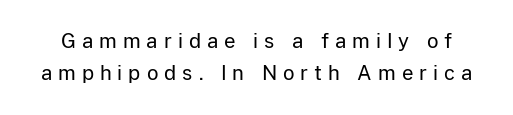
The image shows 20 px text type, upright; set normal line spacing (1.61x), unusually wide letter spacing (+0.3 em), not underlined.
